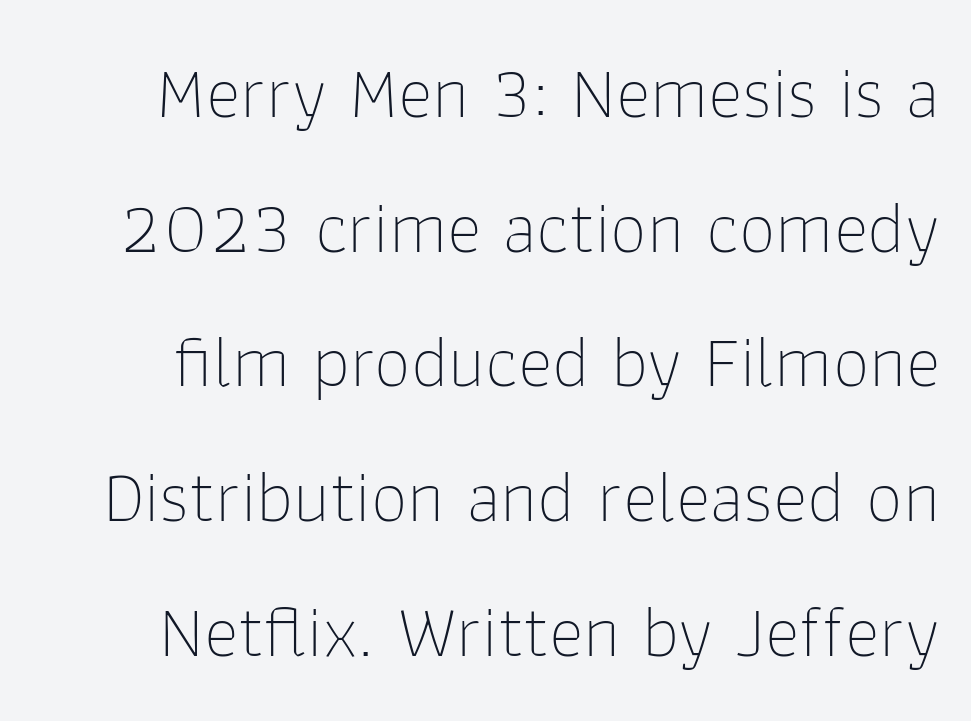
Glyph-to-glyph distance matches everyday printed text. The zone under the glyphs is completely vacant. Examine the stroke ends and you'll find no serifs. Ink coverage per letter is moderate at most. Style check: upright. A typesetter would call this proportional, since set widths differ per character.
